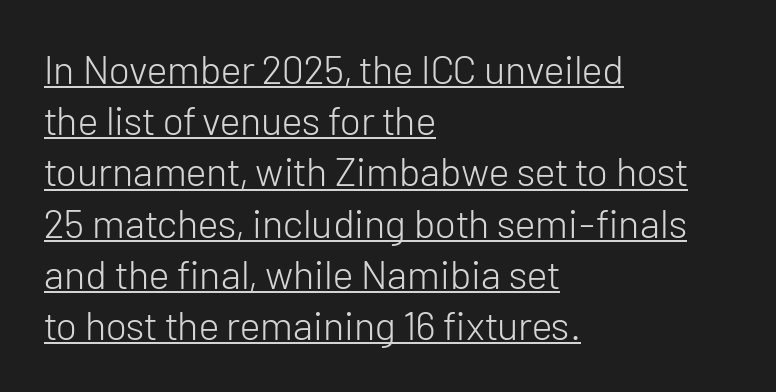
The image shows 40 px light sans-serif type, upright; set left-aligned, normal line spacing (1.28x), normal letter spacing, underlined; low stroke contrast and a medium x-height.
